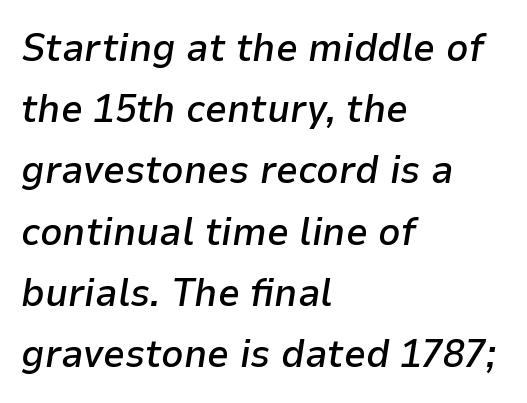
Q: Is the text bold? A: Semi-bold.
Q: Is the text italic (slanted)? A: Yes, it leans right by about 9 degrees.
Q: Is the text underlined? A: No.
Q: How is the paragraph aligned? A: Left-aligned.
Q: Is the spacing between letters normal or unusually wide? A: Normal.
Q: Is the spacing between lines tight, normal or loose? A: Normal.
Q: Width (condensed, normal, or wide)? A: Normal.
Q: Stroke contrast? A: Low.
Q: x-height? A: Medium.
Q: Monospaced? A: No.
